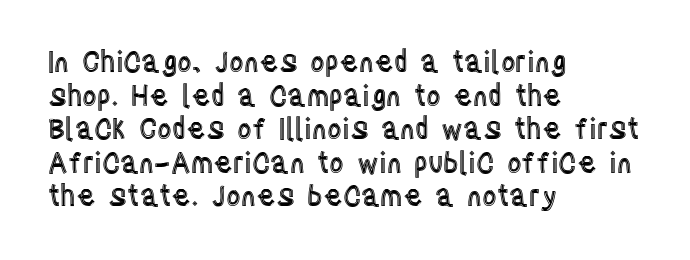
You can tell it's not italic because the verticals are truly vertical. Leftover space on each line is placed entirely after the last word. This rendering leaves character spacing at its baseline value. The passage shown is typed in a proportional face where columns would drift. The space directly below the letters is spotless.
